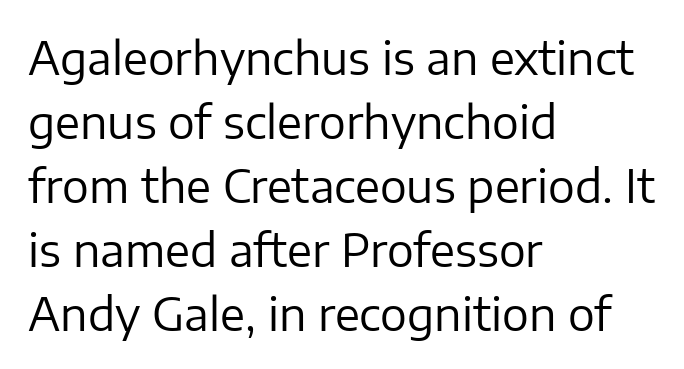
{"serif": "no", "italic": "no", "bold": "no", "weight": "regular", "width": "normal", "stroke_contrast": "low", "x_height": "medium", "monospaced": "no", "underline": "no", "align": "left", "line_spacing": "normal", "line_spacing_ratio": 1.42, "letter_spacing": "normal", "letter_spacing_em": 0.0, "glyph_px": 45}
